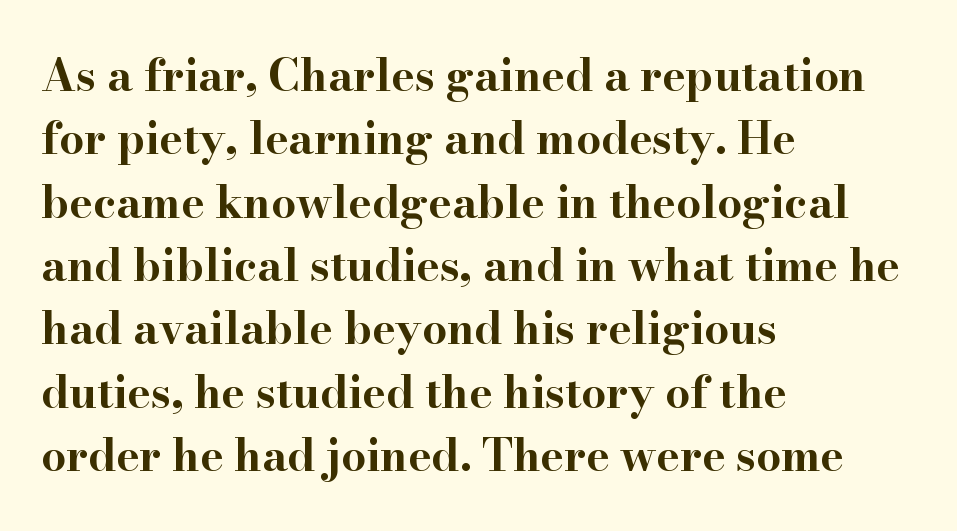
Q: Is the text bold? A: Yes.
Q: Is the text italic (slanted)? A: No, it is upright.
Q: Is the typeface a serif or a sans-serif typeface? A: Serif.
Q: Is the text underlined? A: No.
Q: How is the paragraph aligned? A: Left-aligned.
Q: Is the spacing between letters normal or unusually wide? A: Normal.
Q: Is the spacing between lines tight, normal or loose? A: Normal.
Q: Width (condensed, normal, or wide)? A: Wide.
Q: Stroke contrast? A: High.
Q: x-height? A: Small.
Q: Monospaced? A: No.
